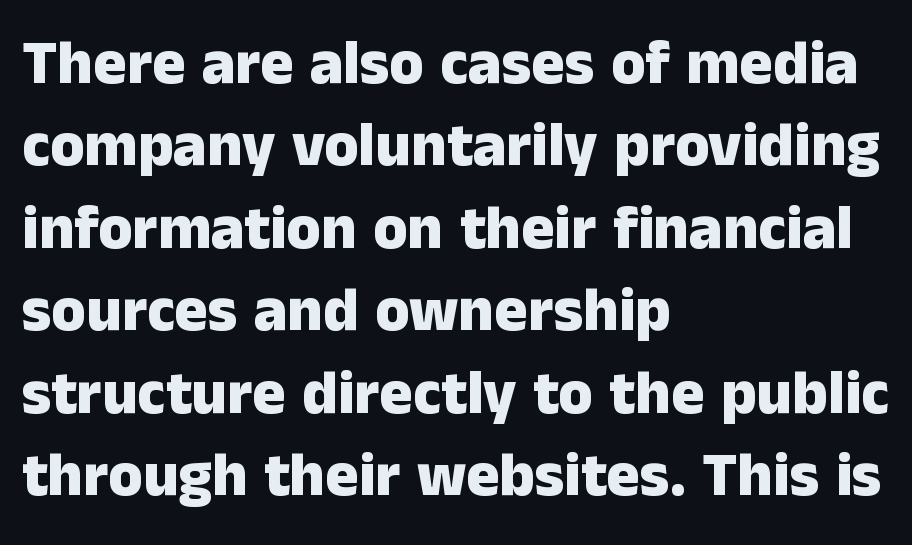
Q: Is the text bold? A: Yes.
Q: Is the text italic (slanted)? A: No, it is upright.
Q: Is the typeface a serif or a sans-serif typeface? A: Sans-serif.
Q: Is the text underlined? A: No.
Q: How is the paragraph aligned? A: Left-aligned.
Q: Is the spacing between letters normal or unusually wide? A: Normal.
Q: Is the spacing between lines tight, normal or loose? A: Normal.
Q: Width (condensed, normal, or wide)? A: Normal.
Q: Stroke contrast? A: Low.
Q: x-height? A: Medium.
Q: Monospaced? A: No.
